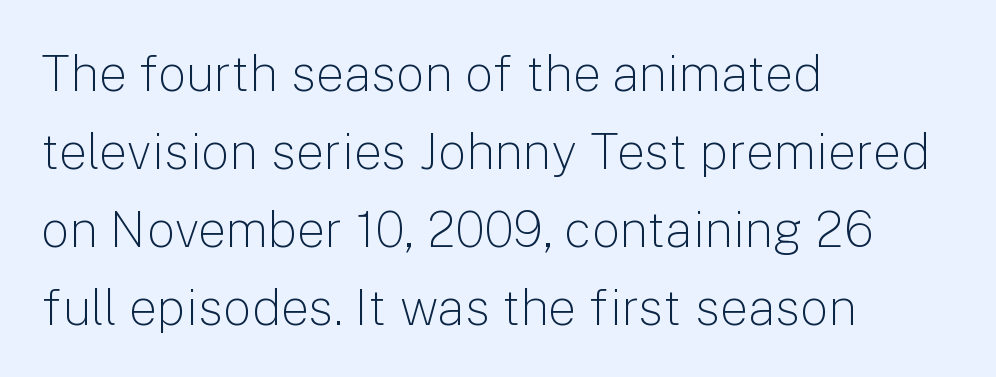
{"serif": "no", "italic": "no", "bold": "no", "weight": "light", "width": "normal", "stroke_contrast": "low", "x_height": "medium", "monospaced": "no", "underline": "no", "align": "left", "line_spacing": "normal", "line_spacing_ratio": 1.56, "letter_spacing": "normal", "letter_spacing_em": 0.0, "glyph_px": 50}
